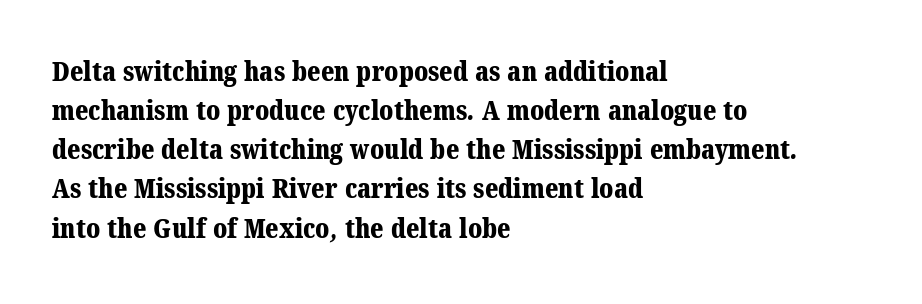
In terms of leading, this rendering sits right in the middle. Has an underline been added? It has not. In terms of weight, the rendering is a true, heavy bold. Each word holds together tightly as a unit, with standard inter-letter gaps.
